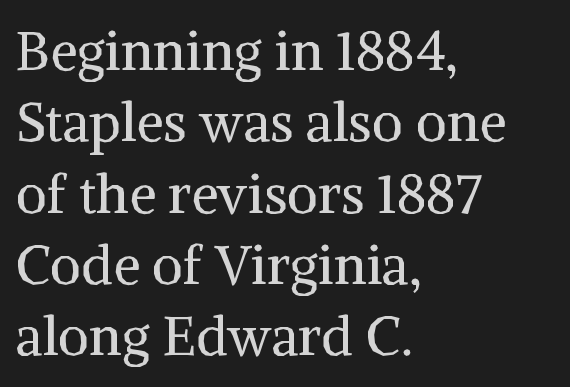
{"serif": "yes", "italic": "no", "bold": "no", "weight": "regular", "width": "normal", "stroke_contrast": "medium", "x_height": "medium", "monospaced": "no", "underline": "no", "align": "left", "line_spacing": "normal", "line_spacing_ratio": 1.32, "letter_spacing": "normal", "letter_spacing_em": 0.0, "glyph_px": 54}
